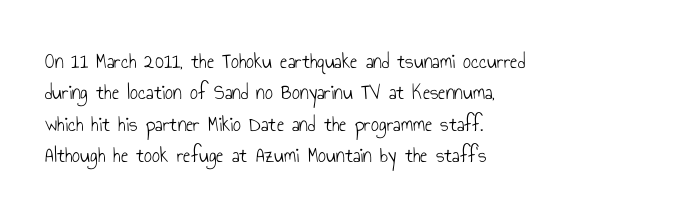
The line-height multiplier appears to be the usual default. The ragged edge is on the right, which tells us the setting is flush left. A typesetter would mark this as roman, not italic. This sample uses plain, unmodified letter spacing. No letter is thick-stroked: the sample isn't bold.
